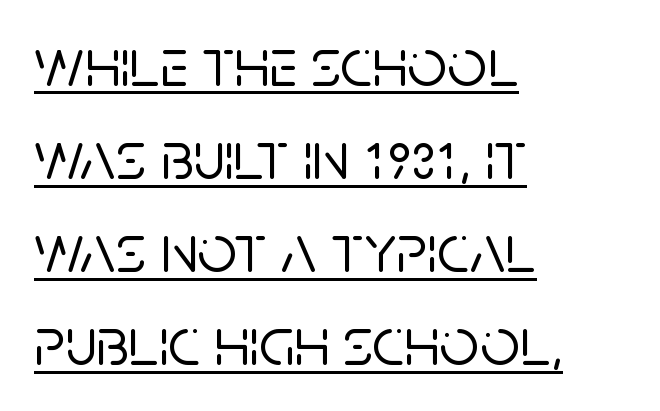
{"serif": "no", "italic": "no", "width": "normal", "stroke_contrast": "low", "x_height": "large", "monospaced": "no", "underline": "yes", "align": "left", "line_spacing": "normal", "line_spacing_ratio": 1.35, "letter_spacing": "normal", "letter_spacing_em": 0.0, "glyph_px": 69}
